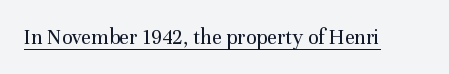
{"italic": "no", "bold": "no", "underline": "yes", "letter_spacing": "normal", "letter_spacing_em": 0.0, "glyph_px": 22}
